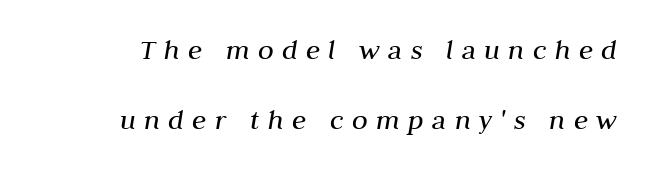
Q: Is the text bold? A: No.
Q: Is the text italic (slanted)? A: Yes, it leans right by about 10 degrees.
Q: Is the text underlined? A: No.
Q: Is the spacing between letters normal or unusually wide? A: Unusually wide.
Q: Is the spacing between lines tight, normal or loose? A: Loose.
Q: Width (condensed, normal, or wide)? A: Normal.
Q: Stroke contrast? A: Medium.
Q: x-height? A: Medium.
Q: Monospaced? A: No.
